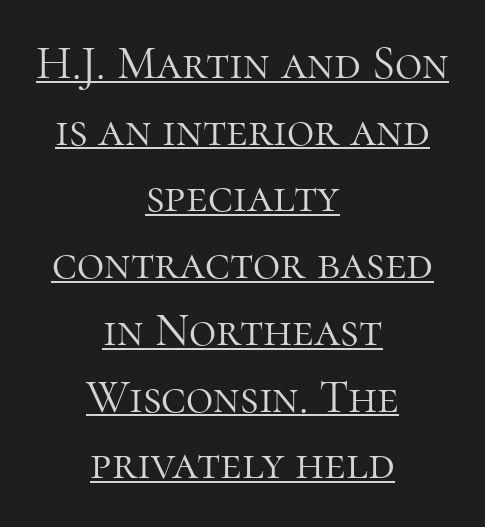
{"serif": "yes", "italic": "no", "bold": "no", "weight": "light", "width": "normal", "stroke_contrast": "high", "x_height": "medium", "monospaced": "no", "underline": "yes", "align": "center", "line_spacing": "normal", "line_spacing_ratio": 1.42, "letter_spacing": "normal", "letter_spacing_em": 0.0, "glyph_px": 47}
